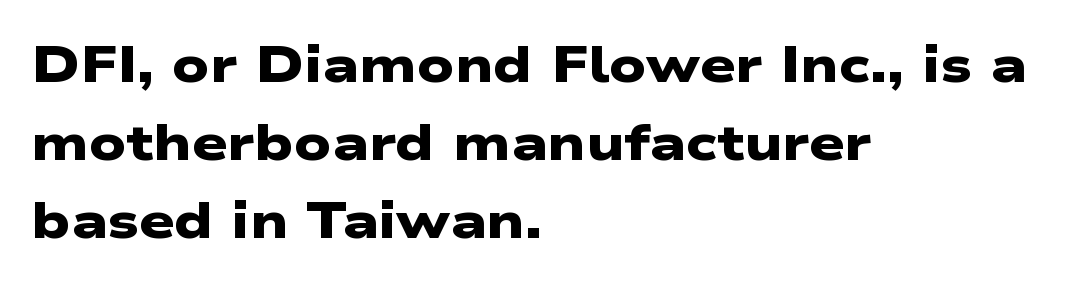
Q: Is the text bold? A: Yes.
Q: Is the typeface a serif or a sans-serif typeface? A: Sans-serif.
Q: Is the text underlined? A: No.
Q: How is the paragraph aligned? A: Left-aligned.
Q: Is the spacing between letters normal or unusually wide? A: Normal.
Q: Is the spacing between lines tight, normal or loose? A: Normal.
Q: Width (condensed, normal, or wide)? A: Wide.
Q: Stroke contrast? A: Low.
Q: x-height? A: Medium.
Q: Monospaced? A: No.
